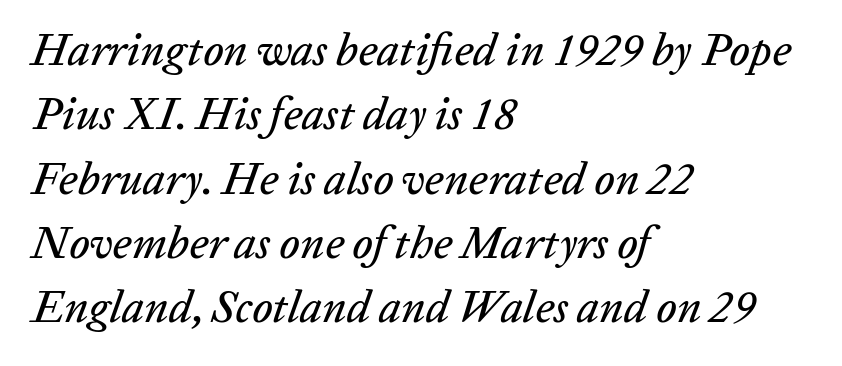
{"italic": "yes", "lean": "right", "slant_degrees": 20, "width": "normal", "stroke_contrast": "low", "x_height": "medium", "monospaced": "no", "underline": "no", "align": "left", "line_spacing": "normal", "line_spacing_ratio": 1.43, "letter_spacing": "normal", "letter_spacing_em": 0.0, "glyph_px": 45}
